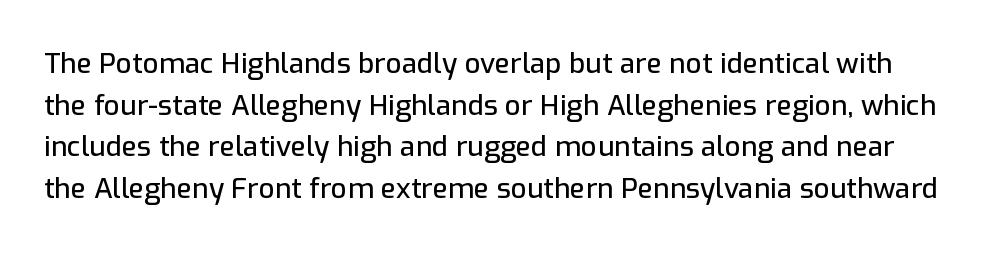
Q: Is the text italic (slanted)? A: No, it is upright.
Q: Is the typeface a serif or a sans-serif typeface? A: Sans-serif.
Q: Is the text underlined? A: No.
Q: Is the spacing between letters normal or unusually wide? A: Normal.
Q: Is the spacing between lines tight, normal or loose? A: Normal.
Q: Width (condensed, normal, or wide)? A: Normal.
Q: Stroke contrast? A: Low.
Q: x-height? A: Medium.
Q: Monospaced? A: No.
